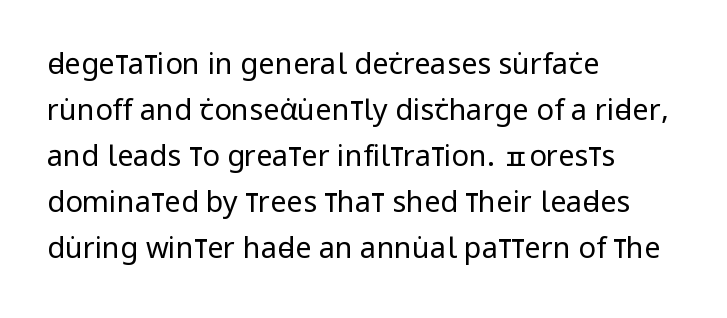
Words appear dense and cohesive because spacing is normal. Posture: vertical. Is this a fixed-width face? No — the glyphs have proportional, varying widths. Left-aligned paragraph, ragged on the right. Quick note: interline space is typical.
